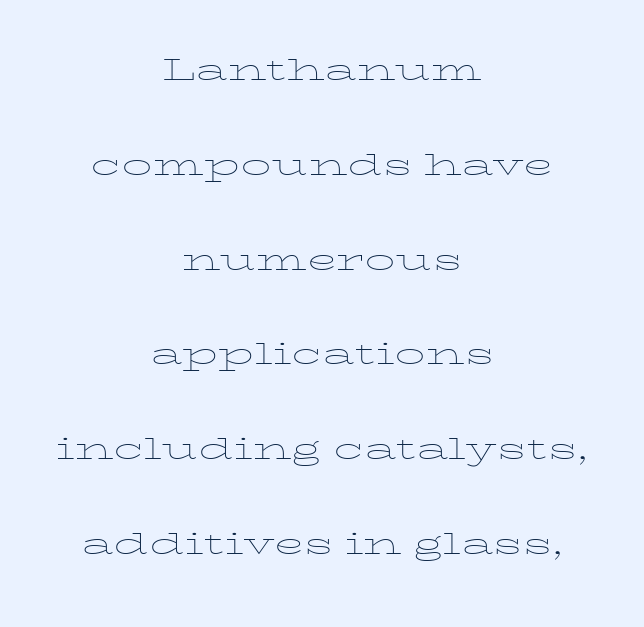
Q: Is the text bold? A: No.
Q: Is the text italic (slanted)? A: No, it is upright.
Q: Is the text underlined? A: No.
Q: How is the paragraph aligned? A: Centered.
Q: Is the spacing between letters normal or unusually wide? A: Normal.
Q: Is the spacing between lines tight, normal or loose? A: Loose.
Q: Width (condensed, normal, or wide)? A: Wide.
Q: Stroke contrast? A: Low.
Q: x-height? A: Medium.
Q: Monospaced? A: No.
